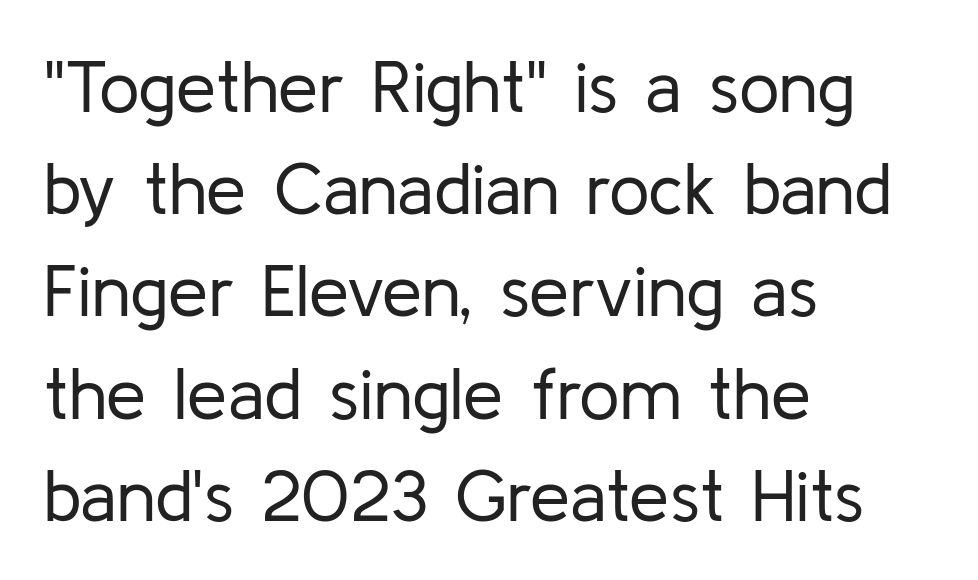
The image shows 72 px regular-weight sans-serif type, upright; set left-aligned, normal line spacing (1.42x), normal letter spacing, not underlined; low stroke contrast and a medium x-height.
